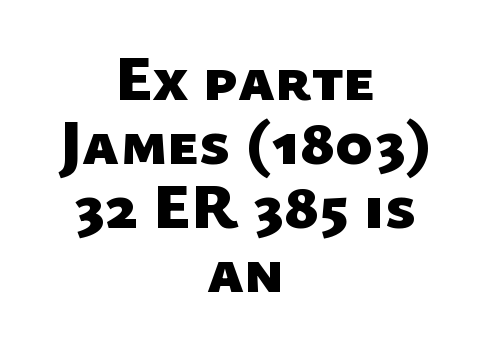
The image shows 64 px heavy sans-serif type; set centered, tight line spacing (1.0x), normal letter spacing, not underlined; low stroke contrast and a medium x-height.
